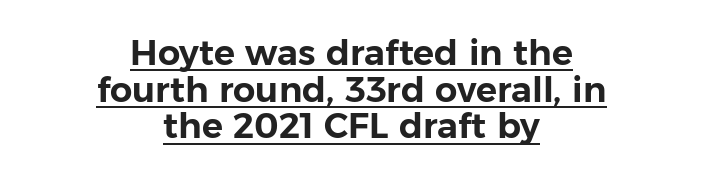
Is this a fixed-width face? No — the glyphs have proportional, varying widths. A typesetter would label this face a sans. Each word holds together tightly as a unit, with standard inter-letter gaps. Layout note: lines centered. Posture: vertical.
